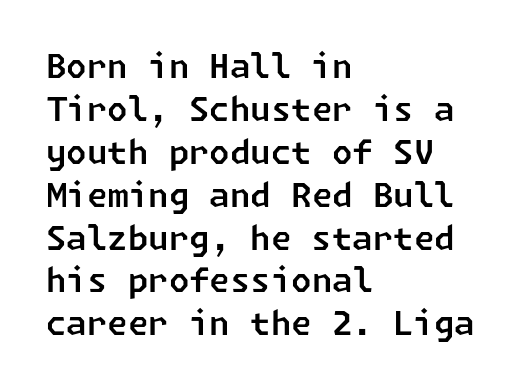
Q: Is the typeface a serif or a sans-serif typeface? A: Sans-serif.
Q: Is the text underlined? A: No.
Q: How is the paragraph aligned? A: Left-aligned.
Q: Is the spacing between letters normal or unusually wide? A: Normal.
Q: Is the spacing between lines tight, normal or loose? A: Normal.
Q: Width (condensed, normal, or wide)? A: Normal.
Q: Stroke contrast? A: Low.
Q: x-height? A: Medium.
